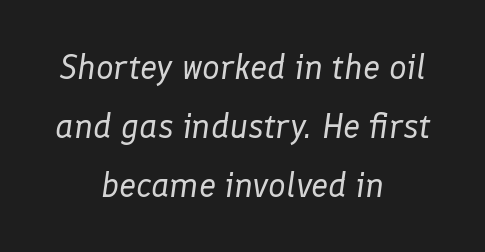
The image shows 35 px regular-weight type, italic (leaning right); set centered, normal line spacing (1.69x), normal letter spacing, not underlined; low stroke contrast and a medium x-height.
